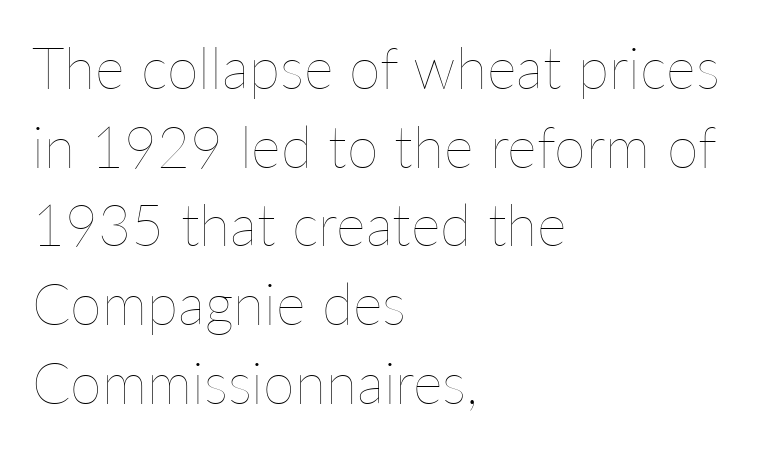
The image shows 57 px thin type, upright; set left-aligned, normal line spacing (1.38x), normal letter spacing, not underlined; low stroke contrast and a medium x-height.
